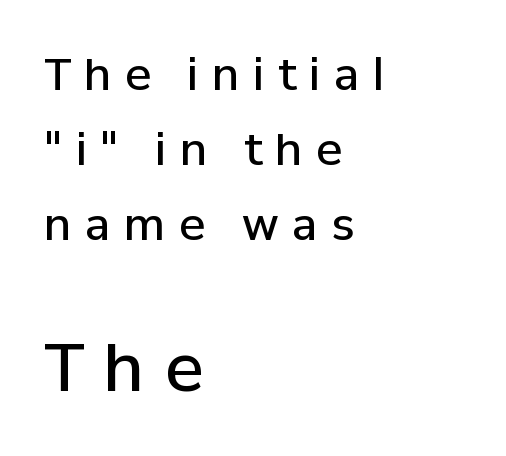
The image shows 66 px semibold sans-serif type, upright; set left-aligned, line spacing 1.71x, unusually wide letter spacing (+0.3 em), not underlined; the second (bottom) block is 1.5x larger; low stroke contrast and a medium x-height.
